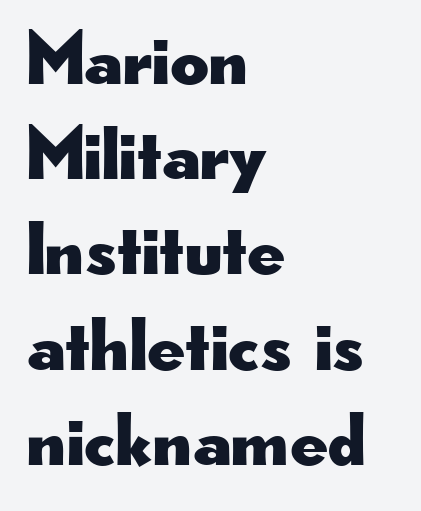
The image shows 75 px wide sans-serif type, upright; set left-aligned, normal line spacing (1.27x), normal letter spacing, not underlined; low stroke contrast and a small x-height.
